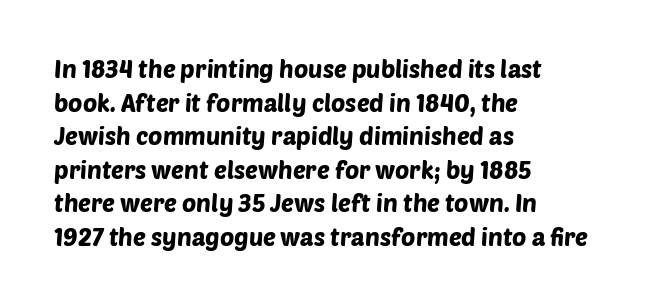
The image shows 24 px text type; set left-aligned, normal line spacing (1.4x), normal letter spacing, not underlined.
